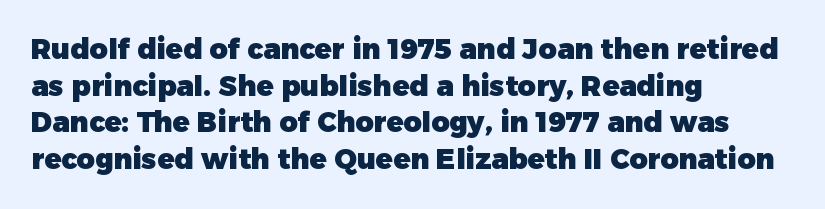
Q: Is the text bold? A: Yes.
Q: Is the text italic (slanted)? A: No, it is upright.
Q: Is the typeface a serif or a sans-serif typeface? A: Sans-serif.
Q: Is the text underlined? A: No.
Q: How is the paragraph aligned? A: Left-aligned.
Q: Is the spacing between letters normal or unusually wide? A: Normal.
Q: Is the spacing between lines tight, normal or loose? A: Normal.
Q: Width (condensed, normal, or wide)? A: Normal.
Q: Stroke contrast? A: Low.
Q: x-height? A: Medium.
Q: Monospaced? A: No.
